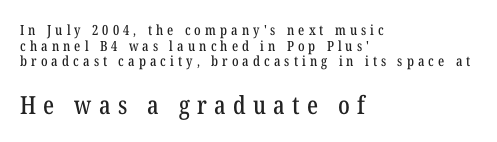
The image shows 25 px text type, upright; set left-aligned, tight line spacing (1.11x), unusually wide letter spacing (+0.29 em), not underlined; the second (bottom) block is 1.79x larger.
